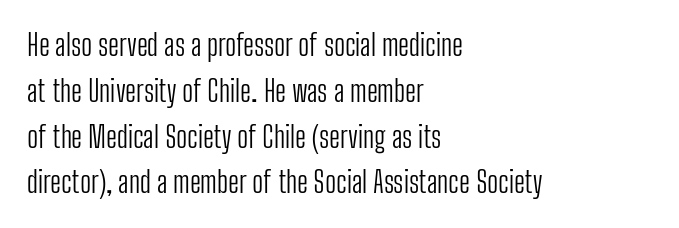
The image shows 29 px light, condensed sans-serif type, upright; set left-aligned, normal line spacing (1.58x), normal letter spacing, not underlined; low stroke contrast and a medium x-height.
